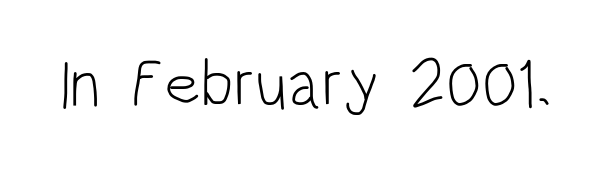
Q: Is the text bold? A: No.
Q: Is the text italic (slanted)? A: No, it is upright.
Q: Is the typeface a serif or a sans-serif typeface? A: Sans-serif.
Q: Is the text underlined? A: No.
Q: Is the spacing between letters normal or unusually wide? A: Normal.
Q: Width (condensed, normal, or wide)? A: Condensed.
Q: Stroke contrast? A: Low.
Q: x-height? A: Large.
Q: Monospaced? A: No.
